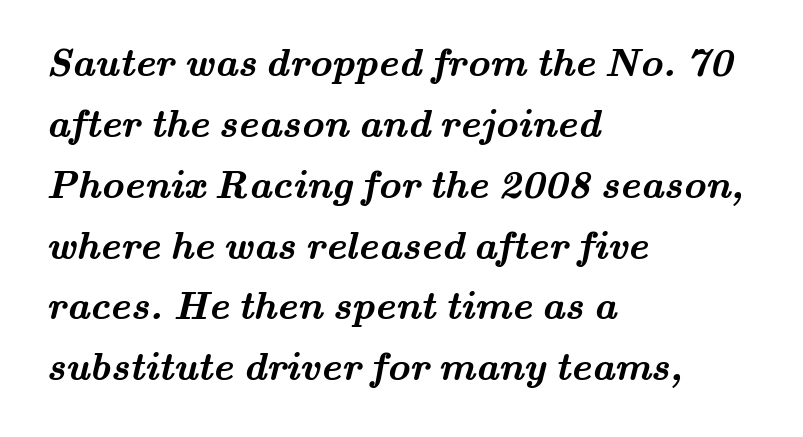
Q: Is the text bold? A: Yes.
Q: Is the typeface a serif or a sans-serif typeface? A: Serif.
Q: Is the text underlined? A: No.
Q: How is the paragraph aligned? A: Left-aligned.
Q: Is the spacing between letters normal or unusually wide? A: Normal.
Q: Is the spacing between lines tight, normal or loose? A: Normal.
Q: Width (condensed, normal, or wide)? A: Wide.
Q: Stroke contrast? A: Medium.
Q: x-height? A: Small.
Q: Monospaced? A: No.
